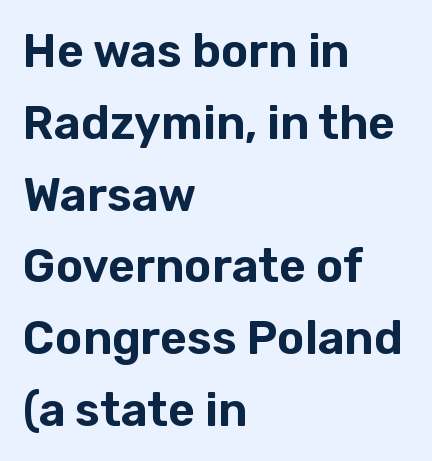
The image shows 46 px sans-serif type, upright; set left-aligned, normal line spacing (1.56x), normal letter spacing, not underlined; low stroke contrast and a medium x-height.
